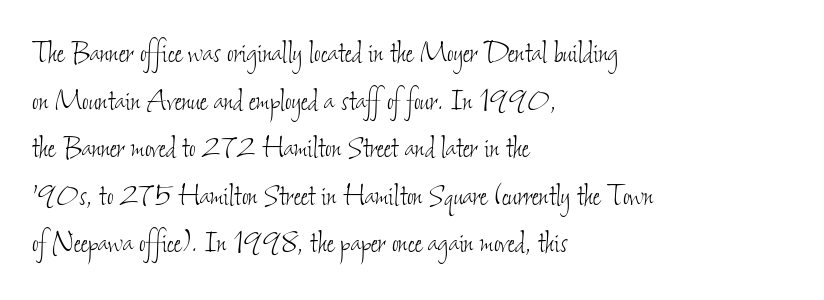
Q: Is the text bold? A: No.
Q: Is the text underlined? A: No.
Q: How is the paragraph aligned? A: Left-aligned.
Q: Is the spacing between letters normal or unusually wide? A: Normal.
Q: Is the spacing between lines tight, normal or loose? A: Normal.
Q: Width (condensed, normal, or wide)? A: Condensed.
Q: Stroke contrast? A: Low.
Q: x-height? A: Small.
Q: Monospaced? A: No.
